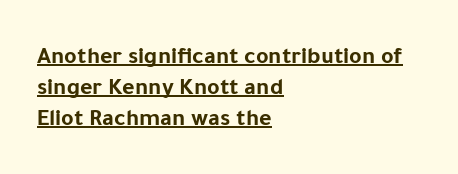
The image shows 24 px bold type, upright; set left-aligned, normal line spacing (1.3x), normal letter spacing, underlined.
